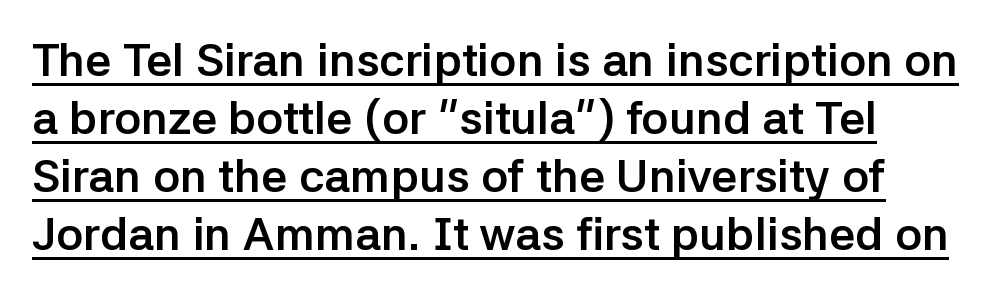
The image shows 46 px semibold sans-serif type, upright; set normal line spacing (1.26x), normal letter spacing, underlined; low stroke contrast and a medium x-height.
